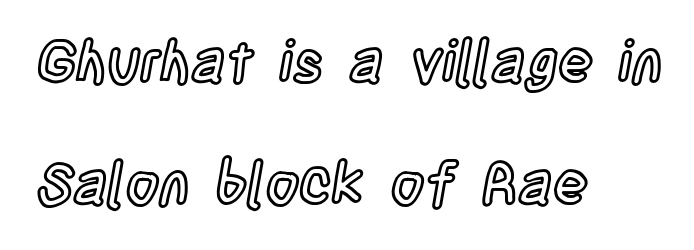
{"width": "condensed", "x_height": "large", "monospaced": "no", "underline": "no", "align": "left", "line_spacing": "loose", "line_spacing_ratio": 2.11, "letter_spacing": "normal", "letter_spacing_em": 0.0, "glyph_px": 58}
